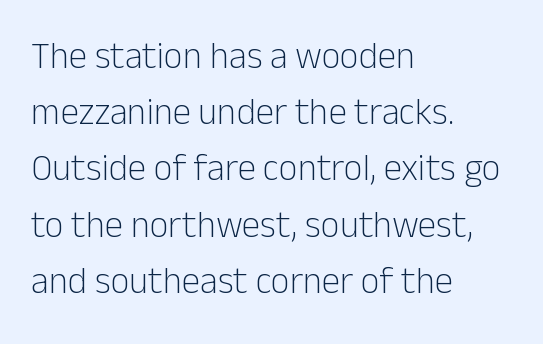
The image shows 37 px light sans-serif type, upright; set left-aligned, normal line spacing (1.52x), normal letter spacing, not underlined; low stroke contrast and a medium x-height.
